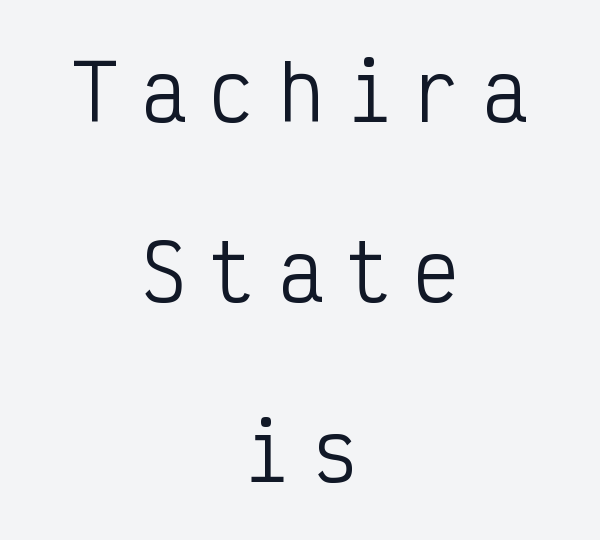
{"serif": "no", "italic": "no", "bold": "no", "weight": "regular", "width": "condensed", "stroke_contrast": "low", "x_height": "medium", "monospaced": "yes", "underline": "no", "align": "center", "line_spacing": "loose", "line_spacing_ratio": 2.4, "letter_spacing": "wide", "letter_spacing_em": 0.31, "glyph_px": 75}
